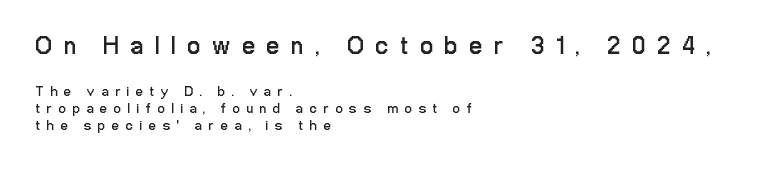
A quiet, ordinary-to-light weight characterises the typeface. Descender tails drop into unmarked territory. In CSS terms this would be text-align: left. You can tell it's not italic because the verticals are truly vertical. Which chunk is bigger? The first one — the top block dwarfs the bottom. How are the letters spaced? Widely, with obvious added tracking.
